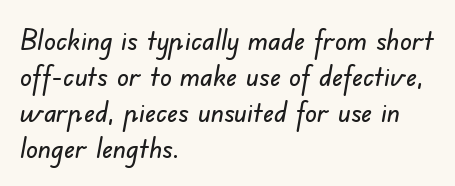
The image shows 29 px sans-serif type; set left-aligned, line spacing 1.24x, normal letter spacing, not underlined; low stroke contrast and a small x-height.
